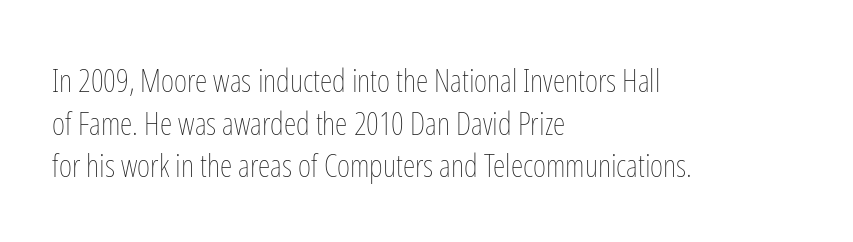
You could not count columns in this text — the font is proportionally spaced. Successive baselines arrive at the customary interval. There is no visible air inserted between adjacent glyphs. Compared with a typical body face, this is equally light or lighter still. This sample is left-justified, so line endings fall wherever the words run out. Upright lettering throughout.
